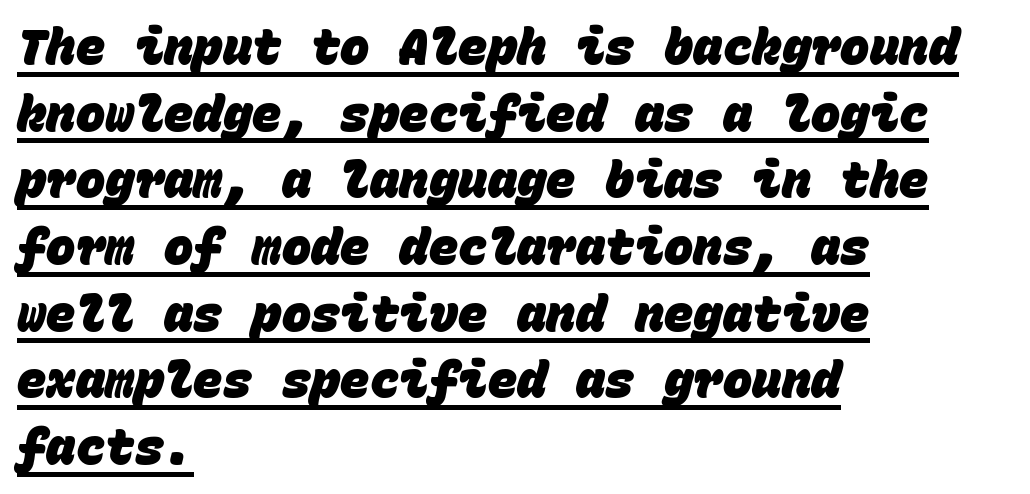
{"serif": "no", "bold": "yes", "weight": "heavy", "width": "normal", "stroke_contrast": "low", "x_height": "large", "monospaced": "yes", "underline": "yes", "align": "left", "line_spacing": "normal", "line_spacing_ratio": 1.36, "letter_spacing": "normal", "letter_spacing_em": 0.0, "glyph_px": 49}
